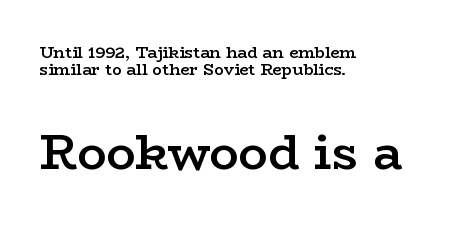
{"serif": "yes", "italic": "no", "bold": "semi", "weight": "semibold", "width": "wide", "stroke_contrast": "low", "x_height": "medium", "monospaced": "no", "underline": "no", "align": "left", "line_spacing": "tight", "line_spacing_ratio": 1.09, "letter_spacing": "normal", "letter_spacing_em": 0.0, "larger_block": "second", "size_ratio": 3.06, "glyph_px": 49}
